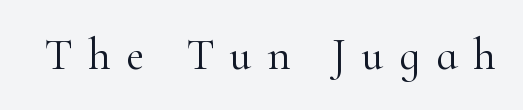
{"serif": "yes", "italic": "no", "bold": "no", "weight": "light", "width": "normal", "stroke_contrast": "high", "x_height": "small", "monospaced": "no", "underline": "no", "letter_spacing": "wide", "letter_spacing_em": 0.36, "glyph_px": 44}
